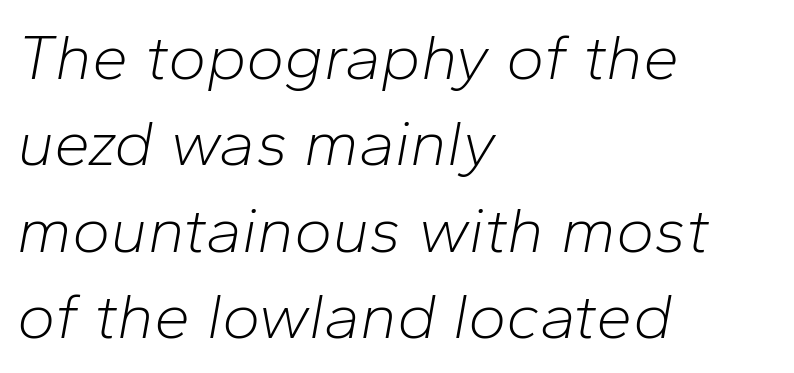
{"italic": "yes", "lean": "right", "slant_degrees": 10, "bold": "no", "weight": "light", "width": "normal", "stroke_contrast": "low", "x_height": "medium", "monospaced": "no", "underline": "no", "align": "left", "line_spacing": "normal", "line_spacing_ratio": 1.33, "letter_spacing": "normal", "letter_spacing_em": 0.0, "glyph_px": 65}
